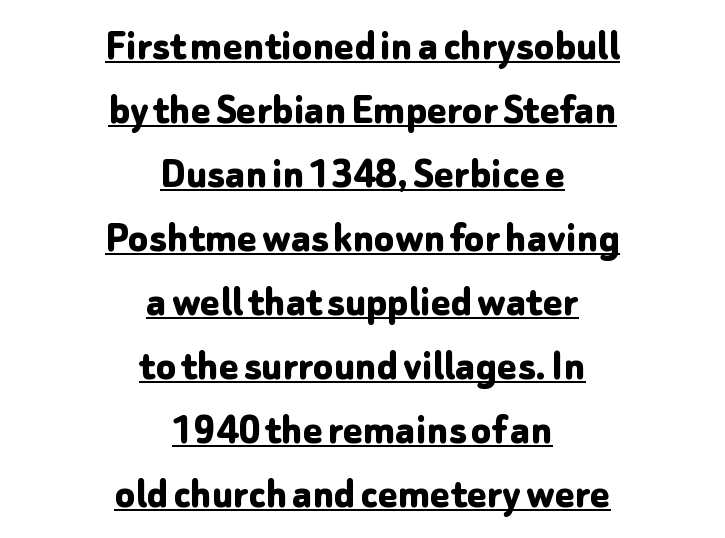
{"serif": "no", "italic": "no", "bold": "yes", "weight": "bold", "width": "normal", "stroke_contrast": "low", "x_height": "medium", "monospaced": "no", "underline": "yes", "align": "center", "line_spacing": "normal", "line_spacing_ratio": 1.39, "letter_spacing": "normal", "letter_spacing_em": 0.0, "glyph_px": 46}
